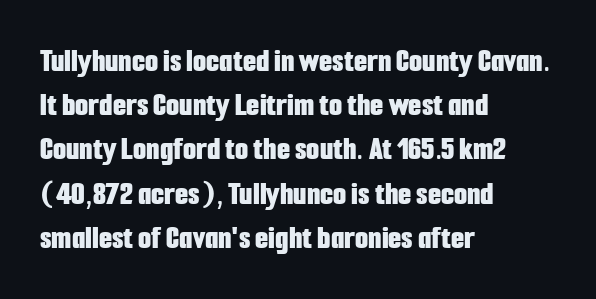
{"serif": "no", "italic": "no", "bold": "yes", "weight": "bold", "width": "condensed", "stroke_contrast": "low", "x_height": "medium", "monospaced": "no", "underline": "no", "align": "left", "line_spacing": "normal", "line_spacing_ratio": 1.3, "letter_spacing": "normal", "letter_spacing_em": 0.0, "glyph_px": 34}
